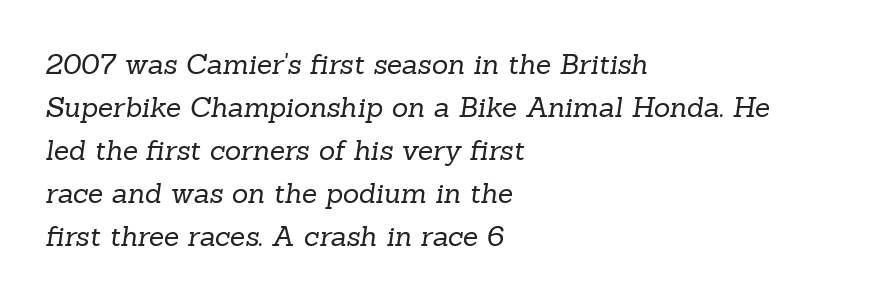
The image shows 28 px regular-weight serif type; set left-aligned, normal line spacing (1.54x), normal letter spacing, not underlined; low stroke contrast and a medium x-height.
